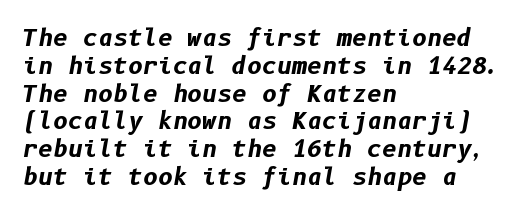
Clear beneath every line of the passage. Posture: slanted. These lines keep a tight, regular rhythm from letter to letter. The setting favours the left margin, as ordinary paragraphs usually do. Heavy-handed strokes throughout: this text is bold.
